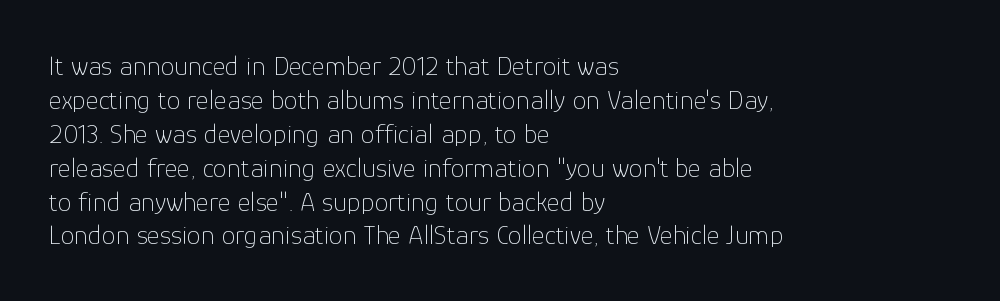
The image shows 28 px thin sans-serif type, upright; set left-aligned, line spacing 1.21x, normal letter spacing, not underlined; low stroke contrast and a medium x-height.
